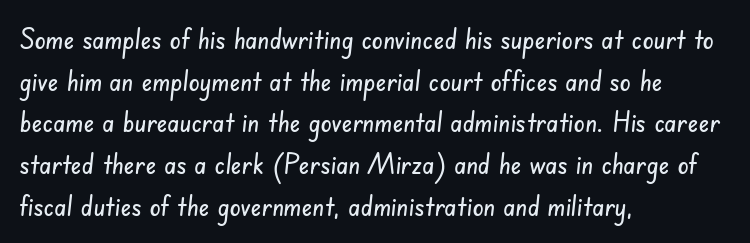
The face used here is proportionally spaced, like ordinary book or web type. Underlining? Definitely not there. Letterform terminals end flat and unadorned throughout the passage. Compared with typical paragraphs, the rows here are spaced about the same. This sample is left-justified, so line endings fall wherever the words run out.
